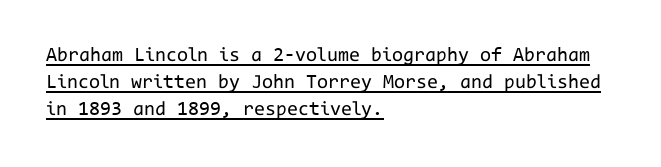
The lettering is marked with a stroke running underneath it. In terms of posture, this sample is upright. No extra ink here — the face is not bold. The designer left line spacing at the default. The text block is weighted toward the left margin, trailing off unevenly rightward. What stands out about the letter spacing? Nothing — it is the standard amount.
